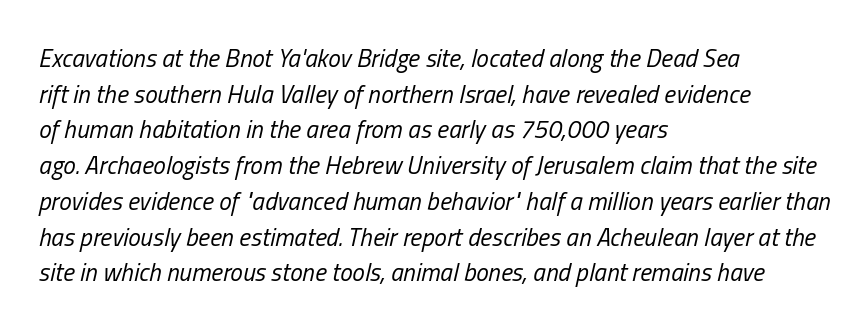
Q: Is the text bold? A: No.
Q: Is the text italic (slanted)? A: Yes, it leans right by about 13 degrees.
Q: Is the text underlined? A: No.
Q: How is the paragraph aligned? A: Left-aligned.
Q: Is the spacing between letters normal or unusually wide? A: Normal.
Q: Is the spacing between lines tight, normal or loose? A: Normal.
